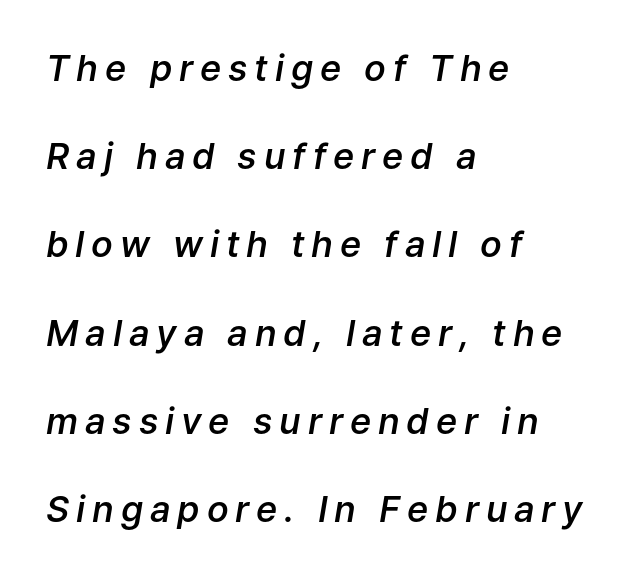
Each letter keeps its own natural width here, so spacing adapts to shape. A somewhat darkened texture: the type is semibold rather than bold. Type without underlining. Characters are canted at an angle relative to the baseline's perpendicular.
